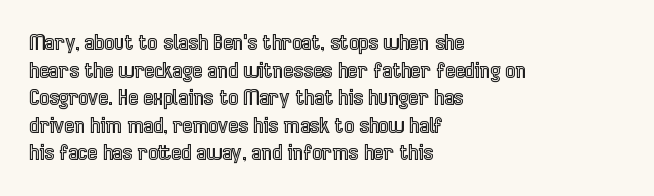
Line starts are locked; line ends wander. Leading matches the norm, producing a regular column. Characters remain perfectly vertical along every line. The area under the type is left untouched. Caption: standard tracking, unaltered.
